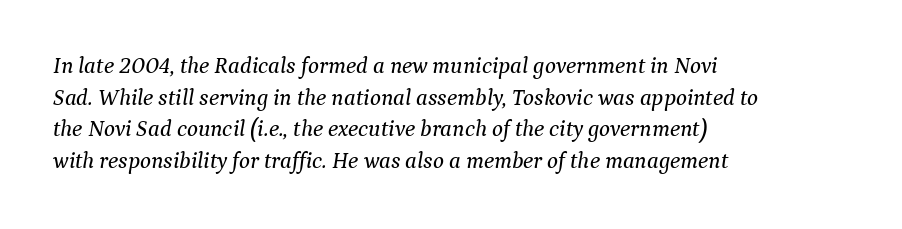
This rendering uses left alignment, leaving the right contour irregular. Unmarked baselines from the first word to the last. The passage shown has conventional tracking throughout. The specimen reads as italic at a glance. Quick note: interline space is typical.
